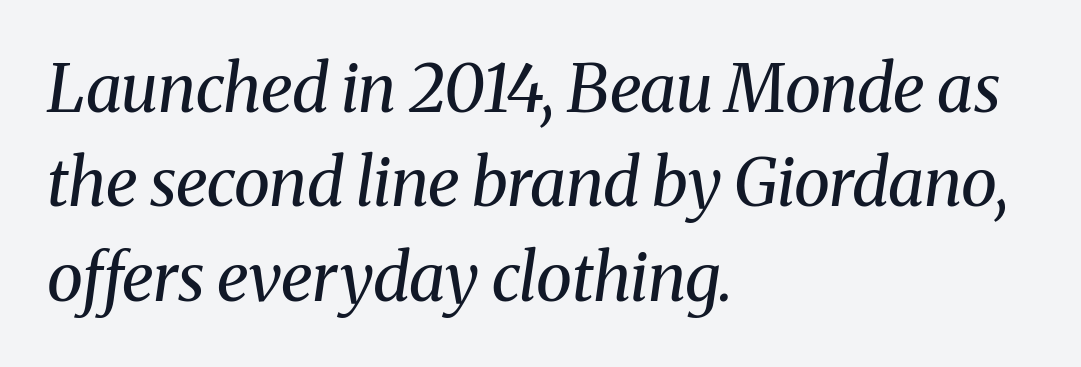
{"serif": "yes", "italic": "yes", "lean": "right", "slant_degrees": 8, "bold": "no", "weight": "regular", "width": "normal", "stroke_contrast": "medium", "x_height": "medium", "monospaced": "no", "underline": "no", "align": "left", "line_spacing": "normal", "line_spacing_ratio": 1.43, "letter_spacing": "normal", "letter_spacing_em": 0.0, "glyph_px": 66}
